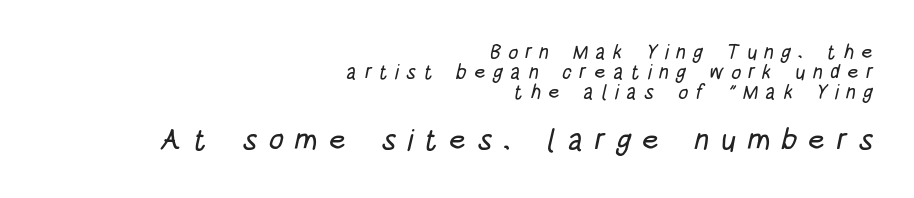
Q: Is the typeface a serif or a sans-serif typeface? A: Sans-serif.
Q: Is the text underlined? A: No.
Q: How is the paragraph aligned? A: Right-aligned.
Q: Is the spacing between letters normal or unusually wide? A: Unusually wide.
Q: Is the spacing between lines tight, normal or loose? A: Tight.
Q: Which block of text is set in a larger size, the first (top) or the second (bottom)? A: The second (bottom) one.
Q: Width (condensed, normal, or wide)? A: Condensed.
Q: Stroke contrast? A: Low.
Q: x-height? A: Large.
Q: Monospaced? A: No.
